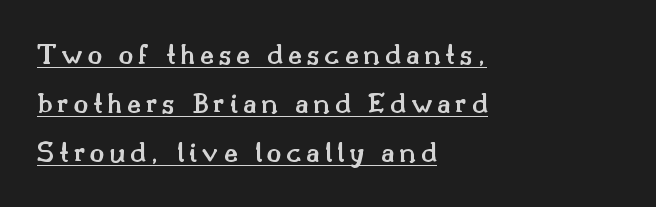
{"serif": "yes", "italic": "no", "bold": "semi", "weight": "semibold", "width": "normal", "stroke_contrast": "medium", "x_height": "small", "monospaced": "no", "underline": "yes", "align": "left", "line_spacing": "normal", "line_spacing_ratio": 1.64, "glyph_px": 30}
